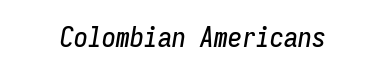
Clear beneath every line of the passage. These lines are rendered in a fixed-pitch font. Italic: yes, the glyphs are oblique. Inter-character spacing is left at the font's built-in metrics.
